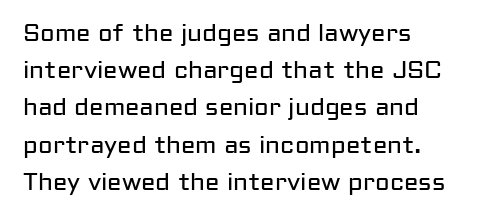
The image shows 24 px text type, upright; set left-aligned, normal line spacing (1.55x), normal letter spacing, not underlined.
